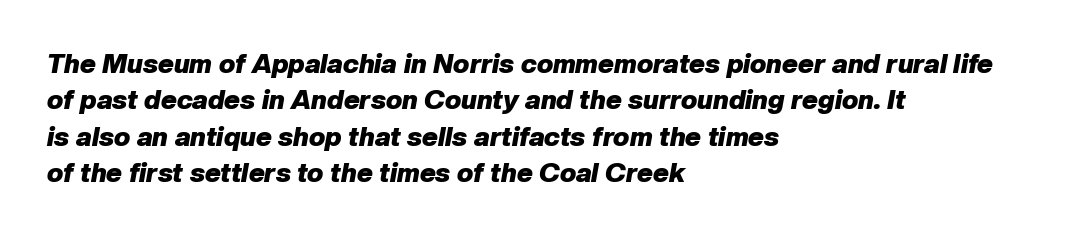
Q: Is the text bold? A: Yes.
Q: Is the text italic (slanted)? A: Yes, it leans right by about 10 degrees.
Q: Is the text underlined? A: No.
Q: How is the paragraph aligned? A: Left-aligned.
Q: Is the spacing between letters normal or unusually wide? A: Normal.
Q: Is the spacing between lines tight, normal or loose? A: Normal.
